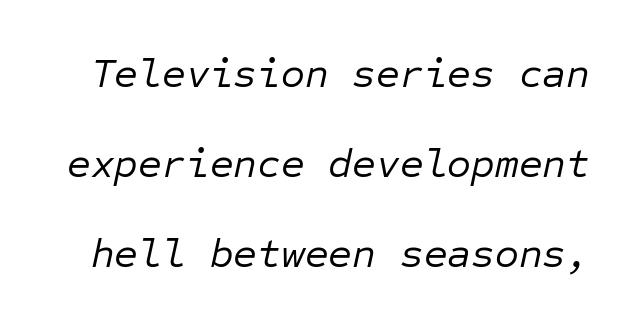
{"italic": "yes", "lean": "right", "slant_degrees": 12, "bold": "no", "weight": "regular", "width": "normal", "stroke_contrast": "low", "x_height": "medium", "monospaced": "yes", "underline": "no", "line_spacing": "loose", "line_spacing_ratio": 2.2, "letter_spacing": "normal", "letter_spacing_em": 0.0, "glyph_px": 41}
